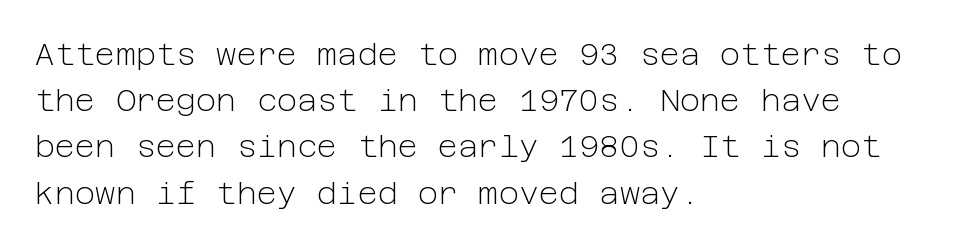
The image shows 31 px light sans-serif type, upright; set left-aligned, normal line spacing (1.49x), normal letter spacing, not underlined; low stroke contrast and a medium x-height.
